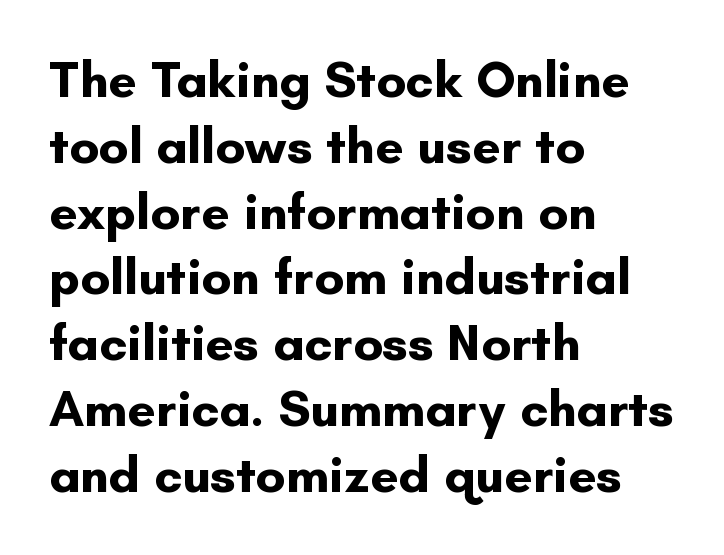
{"serif": "no", "italic": "no", "bold": "yes", "weight": "bold", "width": "normal", "stroke_contrast": "low", "x_height": "small", "monospaced": "no", "underline": "no", "align": "left", "line_spacing": "normal", "line_spacing_ratio": 1.29, "letter_spacing": "normal", "letter_spacing_em": 0.0, "glyph_px": 51}
